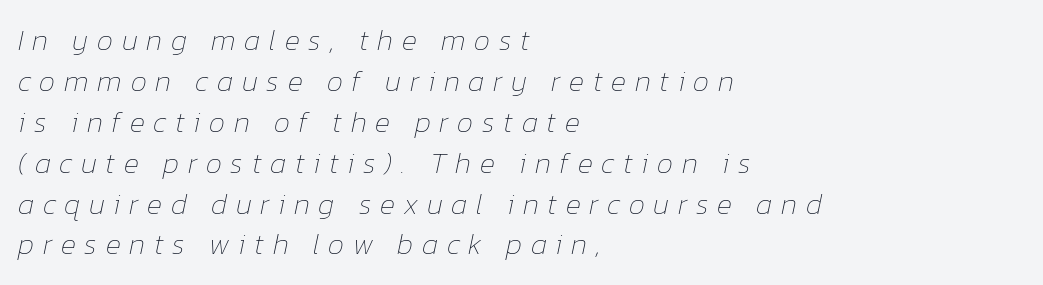
Q: Is the text bold? A: No.
Q: Is the text italic (slanted)? A: Yes, it leans right by about 12 degrees.
Q: Is the text underlined? A: No.
Q: How is the paragraph aligned? A: Left-aligned.
Q: Is the spacing between letters normal or unusually wide? A: Unusually wide.
Q: Is the spacing between lines tight, normal or loose? A: Normal.
Q: Width (condensed, normal, or wide)? A: Normal.
Q: Stroke contrast? A: Low.
Q: x-height? A: Medium.
Q: Monospaced? A: No.
